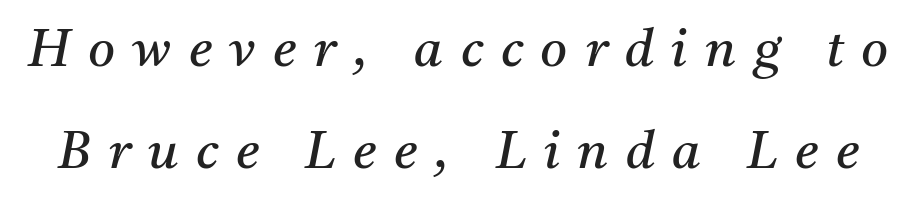
The rendering uses natural spacing where letterforms have individual widths. Look at the bottom of the vertical strokes: they flare into serifs here. Notice the wide empty band between every row — that's loose leading. Tracking here is generous; glyphs stand well apart from one another. The weight tops out at a normal text grade.
